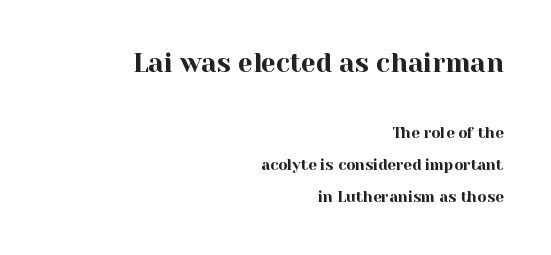
The image shows 26 px text type, upright; set right-aligned, loose line spacing (2.13x), normal letter spacing, not underlined; the first (top) block is 1.73x larger.
